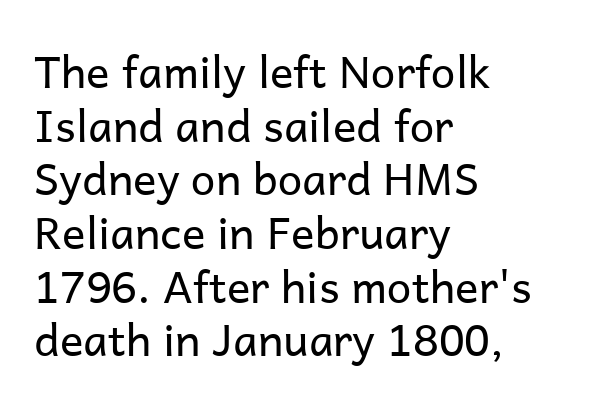
Q: Is the text bold? A: No.
Q: Is the text italic (slanted)? A: No, it is upright.
Q: Is the typeface a serif or a sans-serif typeface? A: Sans-serif.
Q: Is the text underlined? A: No.
Q: How is the paragraph aligned? A: Left-aligned.
Q: Is the spacing between letters normal or unusually wide? A: Normal.
Q: Width (condensed, normal, or wide)? A: Normal.
Q: Stroke contrast? A: Low.
Q: x-height? A: Medium.
Q: Monospaced? A: No.
